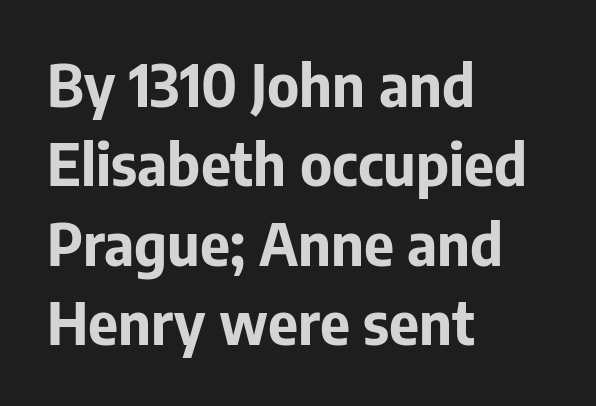
{"serif": "no", "italic": "no", "bold": "yes", "weight": "bold", "width": "normal", "stroke_contrast": "low", "x_height": "medium", "monospaced": "no", "underline": "no", "align": "left", "line_spacing": "normal", "line_spacing_ratio": 1.37, "letter_spacing": "normal", "letter_spacing_em": 0.0, "glyph_px": 58}
